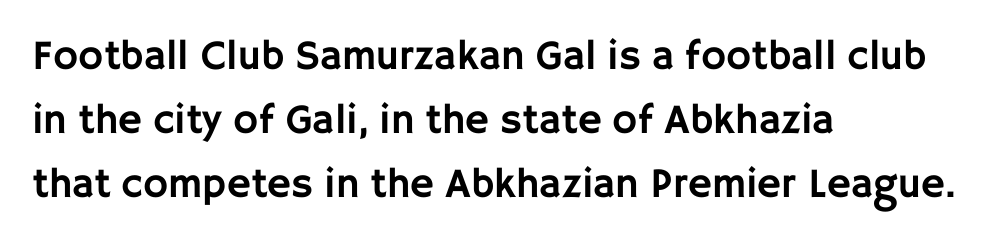
Character widths vary here, with narrow letters taking less room than wide ones. Italic: no, the glyphs are upright roman. The specimen omits any rule beneath the text block's lines. Glyph-to-glyph distance matches everyday printed text. The designer went with a sans here, leaving each stem footless. The rendering anchors every line to the left-hand side.
